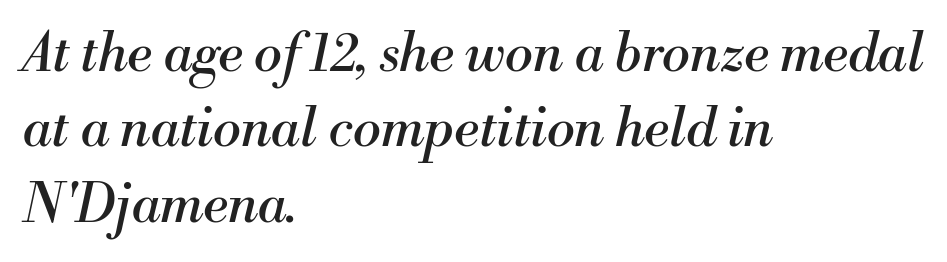
Lines of text with bare space underneath. Compared with typical body copy, the letter spacing here is the same. Stems and bowls with no extra thickness — not bold. The face used here has a pronounced slope to its letters. Line starts are locked; line ends wander.
